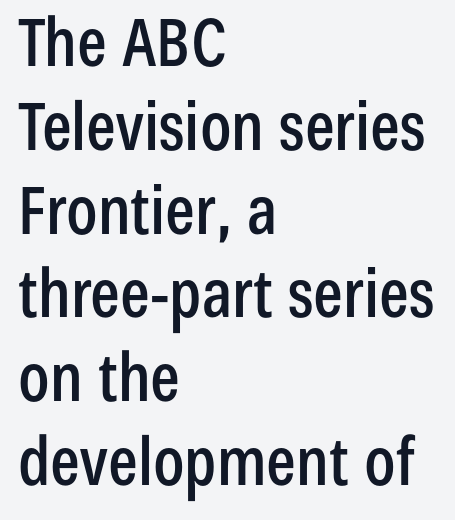
{"serif": "no", "italic": "no", "width": "condensed", "stroke_contrast": "low", "x_height": "medium", "monospaced": "no", "underline": "no", "align": "left", "line_spacing": "normal", "line_spacing_ratio": 1.27, "letter_spacing": "normal", "letter_spacing_em": 0.0, "glyph_px": 66}
